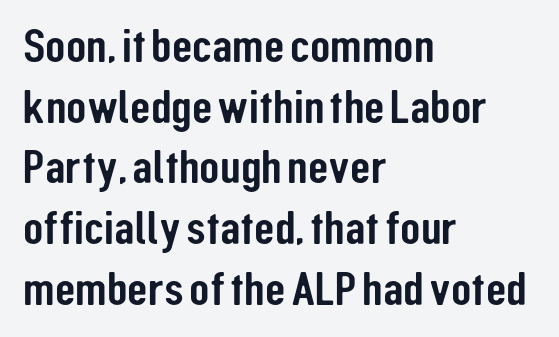
The image shows 47 px condensed sans-serif type, upright; set left-aligned, normal line spacing (1.29x), normal letter spacing, not underlined; low stroke contrast and a medium x-height.
